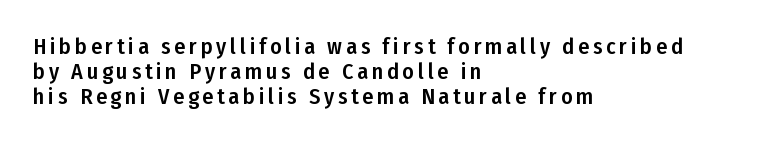
The image shows 22 px text type, upright; set left-aligned, tight line spacing (1.13x), not underlined.
